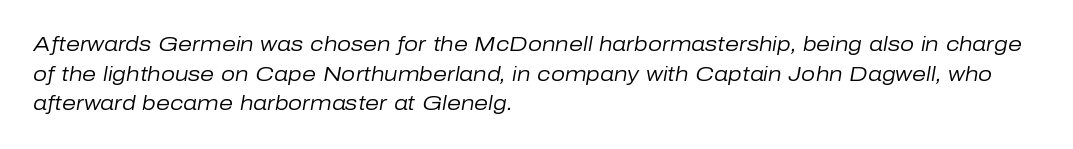
Q: Is the text bold? A: No.
Q: Is the text italic (slanted)? A: Yes, it leans right by about 10 degrees.
Q: Is the text underlined? A: No.
Q: How is the paragraph aligned? A: Left-aligned.
Q: Is the spacing between letters normal or unusually wide? A: Normal.
Q: Is the spacing between lines tight, normal or loose? A: Normal.
